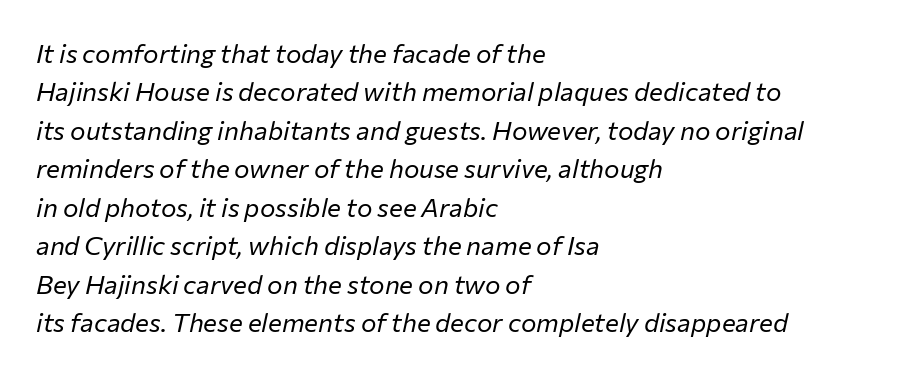
{"italic": "yes", "lean": "right", "slant_degrees": 12, "bold": "no", "underline": "no", "align": "left", "line_spacing": "normal", "line_spacing_ratio": 1.48, "letter_spacing": "normal", "letter_spacing_em": 0.0, "glyph_px": 26}
